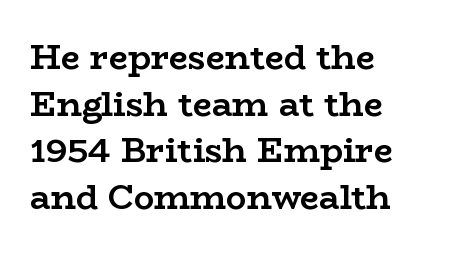
The text block is weighted toward the left margin, trailing off unevenly rightward. A serif font was chosen for this passage. What's the leading like? Ordinary, nothing unusual. You could not count columns in this text — the font is proportionally spaced.
